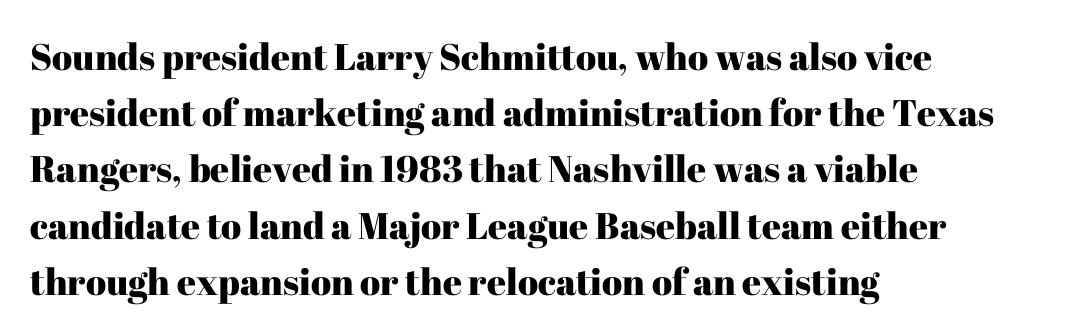
Q: Is the text italic (slanted)? A: No, it is upright.
Q: Is the typeface a serif or a sans-serif typeface? A: Serif.
Q: Is the text underlined? A: No.
Q: How is the paragraph aligned? A: Left-aligned.
Q: Is the spacing between letters normal or unusually wide? A: Normal.
Q: Is the spacing between lines tight, normal or loose? A: Normal.
Q: Width (condensed, normal, or wide)? A: Normal.
Q: Stroke contrast? A: High.
Q: x-height? A: Medium.
Q: Monospaced? A: No.
